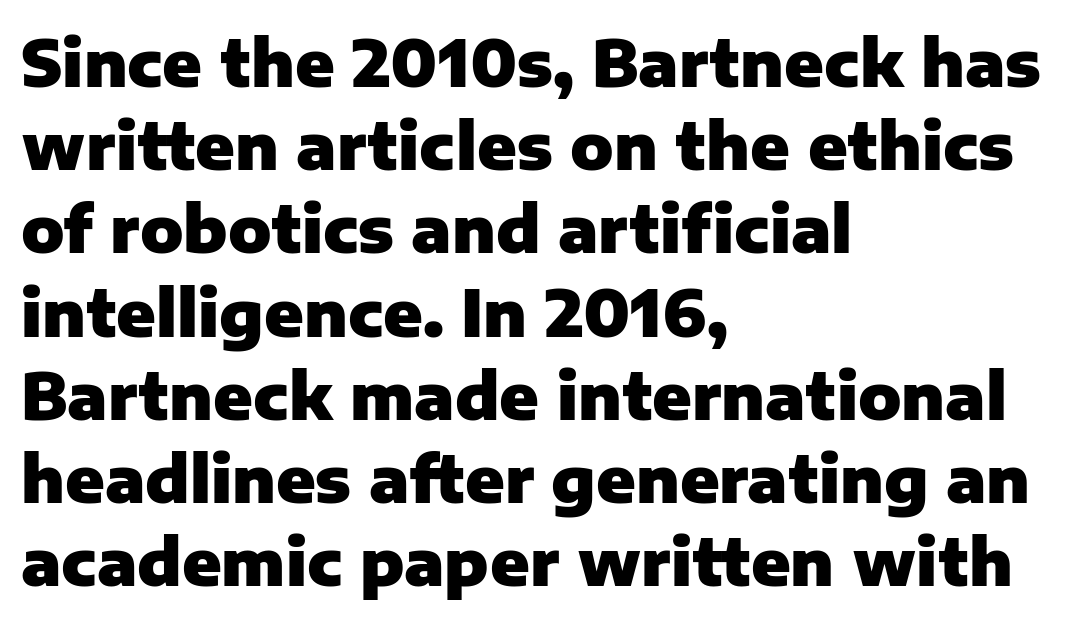
{"serif": "no", "italic": "no", "bold": "yes", "weight": "heavy", "width": "normal", "stroke_contrast": "low", "x_height": "medium", "monospaced": "no", "underline": "no", "align": "left", "line_spacing": "normal", "line_spacing_ratio": 1.3, "letter_spacing": "normal", "letter_spacing_em": 0.0, "glyph_px": 64}
